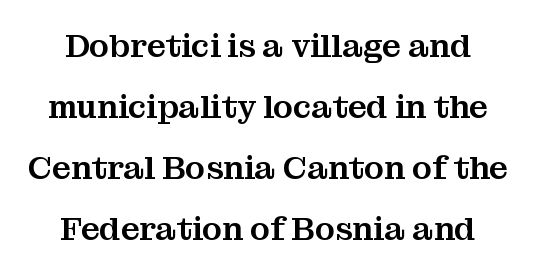
The image shows 33 px serif type, upright; set line spacing 1.85x, normal letter spacing, not underlined; medium stroke contrast and a medium x-height.
